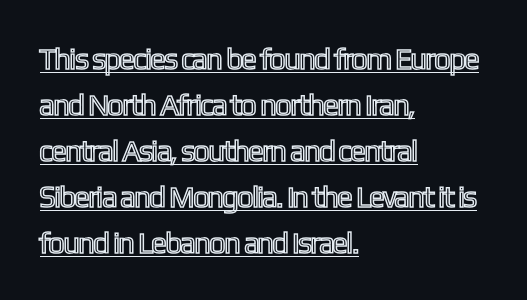
The setting favours the left margin, as ordinary paragraphs usually do. The letters stand upright; this is a roman face. A baseline rule has been typeset under these characters. The gaps between neighbouring characters are ordinary and unremarkable. Varying glyph widths throughout — classic text-font behaviour. Normally led — the rows are evenly, conventionally spaced.
